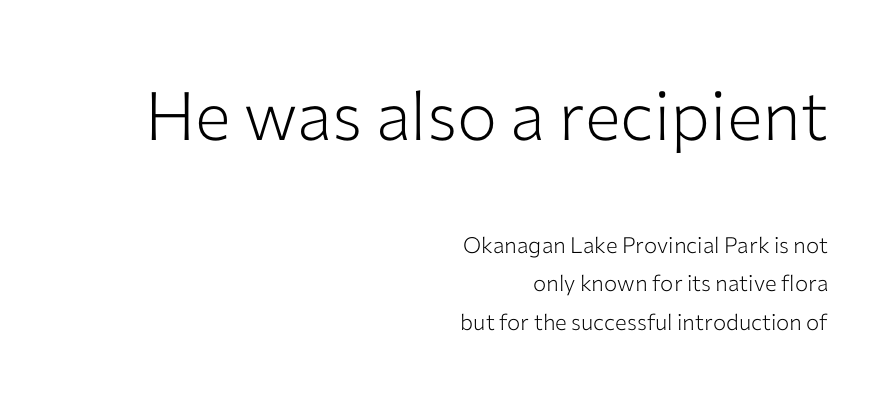
The image shows 67 px light sans-serif type, upright; set right-aligned, line spacing 1.74x, normal letter spacing, not underlined; the first (top) block is 3.05x larger; low stroke contrast and a medium x-height.
